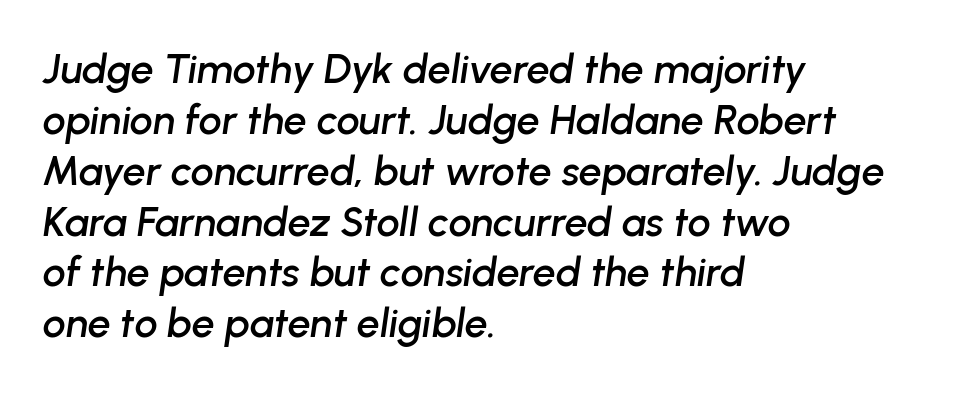
{"italic": "yes", "lean": "right", "slant_degrees": 8, "width": "normal", "stroke_contrast": "low", "x_height": "medium", "monospaced": "no", "underline": "no", "align": "left", "line_spacing_ratio": 1.24, "letter_spacing": "normal", "letter_spacing_em": 0.0, "glyph_px": 41}
